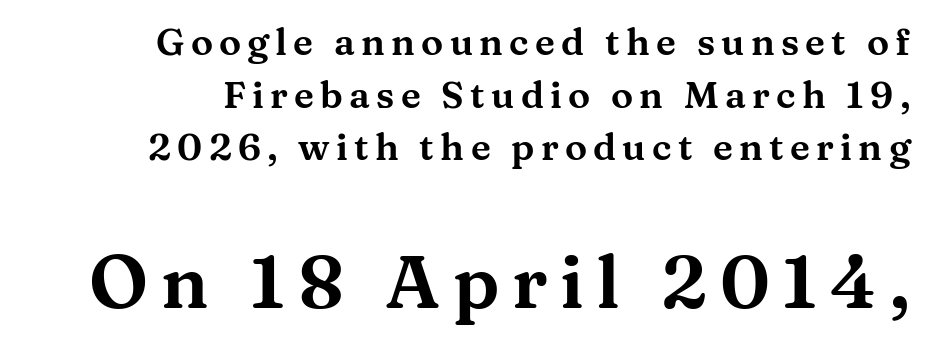
Q: Is the text italic (slanted)? A: No, it is upright.
Q: Is the typeface a serif or a sans-serif typeface? A: Serif.
Q: Is the text underlined? A: No.
Q: How is the paragraph aligned? A: Right-aligned.
Q: Is the spacing between lines tight, normal or loose? A: Normal.
Q: Which block of text is set in a larger size, the first (top) or the second (bottom)? A: The second (bottom) one.
Q: Width (condensed, normal, or wide)? A: Wide.
Q: Stroke contrast? A: Medium.
Q: x-height? A: Medium.
Q: Monospaced? A: No.
